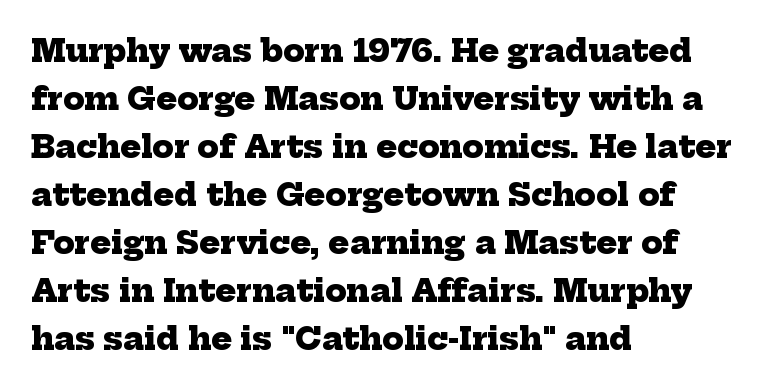
{"serif": "yes", "bold": "yes", "weight": "heavy", "width": "normal", "stroke_contrast": "low", "x_height": "medium", "monospaced": "no", "underline": "no", "align": "left", "line_spacing": "normal", "line_spacing_ratio": 1.55, "letter_spacing": "normal", "letter_spacing_em": 0.0, "glyph_px": 31}
